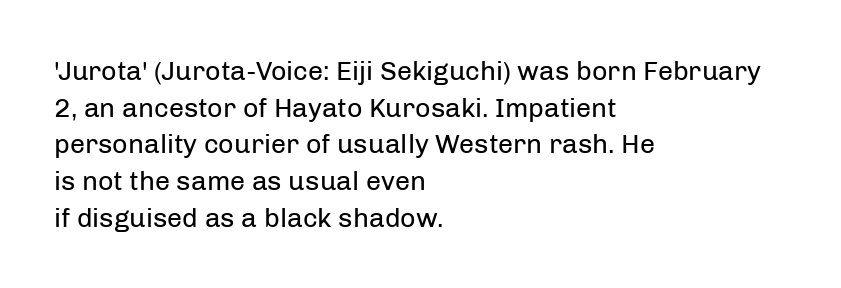
Q: Is the text bold? A: No.
Q: Is the text italic (slanted)? A: No, it is upright.
Q: Is the text underlined? A: No.
Q: How is the paragraph aligned? A: Left-aligned.
Q: Is the spacing between letters normal or unusually wide? A: Normal.
Q: Is the spacing between lines tight, normal or loose? A: Normal.
